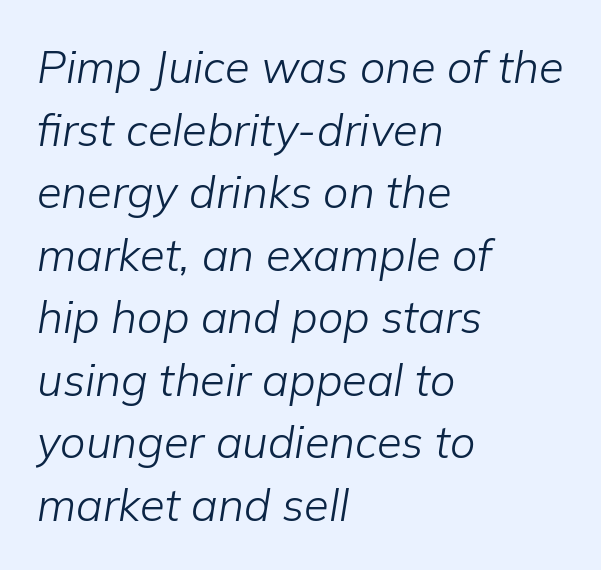
The passage shown is typed in a proportional face where columns would drift. The passage shown has conventional tracking throughout. Clear beneath every line of the passage. Line beginnings align vertically; line endings do not. Posture: slanted. On a weight scale, this lands at 450 or below.
